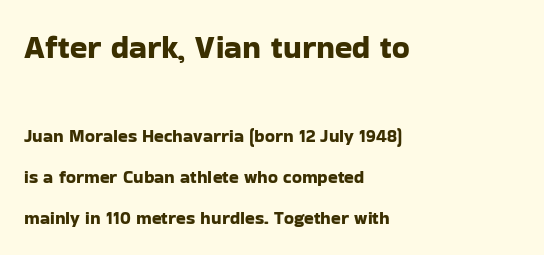
Q: Is the text italic (slanted)? A: No, it is upright.
Q: Is the typeface a serif or a sans-serif typeface? A: Sans-serif.
Q: Is the text underlined? A: No.
Q: How is the paragraph aligned? A: Left-aligned.
Q: Is the spacing between letters normal or unusually wide? A: Normal.
Q: Is the spacing between lines tight, normal or loose? A: Loose.
Q: Which block of text is set in a larger size, the first (top) or the second (bottom)? A: The first (top) one.
Q: Width (condensed, normal, or wide)? A: Normal.
Q: Stroke contrast? A: Low.
Q: x-height? A: Medium.
Q: Monospaced? A: No.
